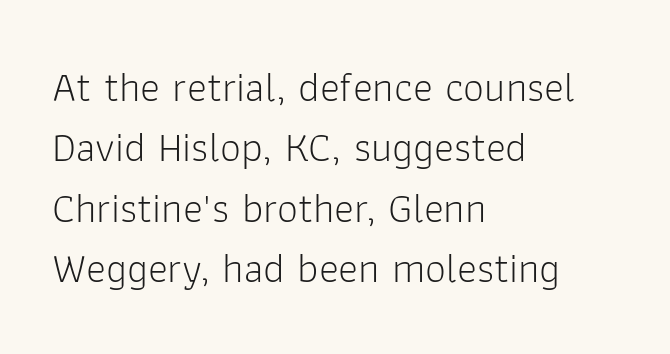
The image shows 42 px light sans-serif type, upright; set left-aligned, normal line spacing (1.44x), normal letter spacing, not underlined; low stroke contrast and a medium x-height.
